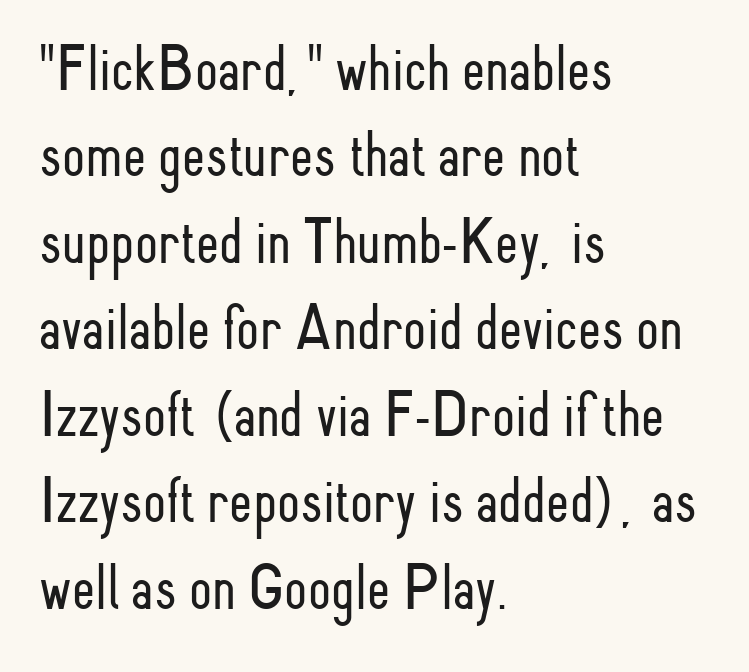
Character widths vary here, with narrow letters taking less room than wide ones. No extra ink here — the face is not bold. Is this a sans? Yes — the strokes have no serifs. Compared with typical body copy, the letter spacing here is the same. The typography opts for an upright posture over an oblique one.
